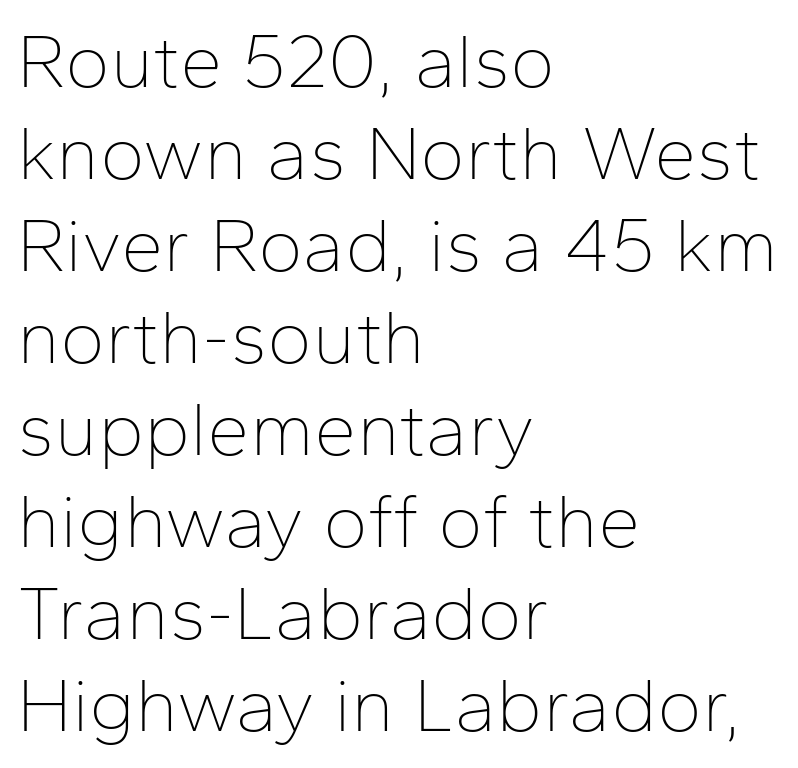
The image shows 76 px thin sans-serif type, upright; set left-aligned, line spacing 1.21x, normal letter spacing, not underlined; low stroke contrast and a medium x-height.
